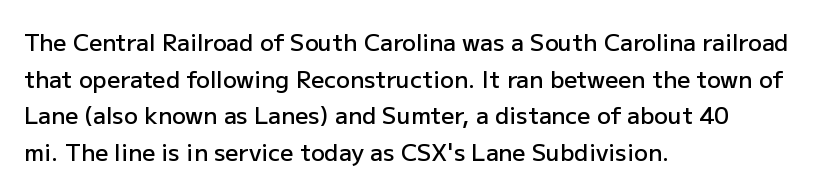
The image shows 23 px text type, upright; set left-aligned, normal line spacing (1.59x), normal letter spacing, not underlined.
